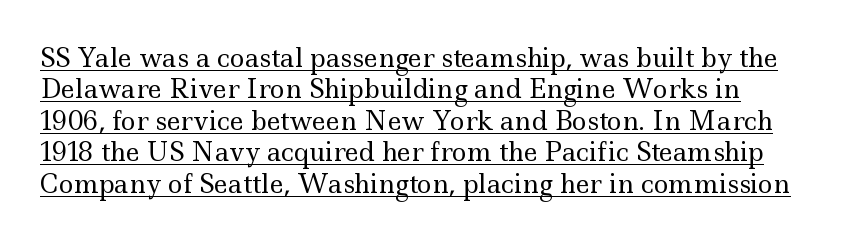
{"italic": "no", "bold": "no", "underline": "yes", "line_spacing": "normal", "line_spacing_ratio": 1.26, "letter_spacing": "normal", "letter_spacing_em": 0.0, "glyph_px": 25}
